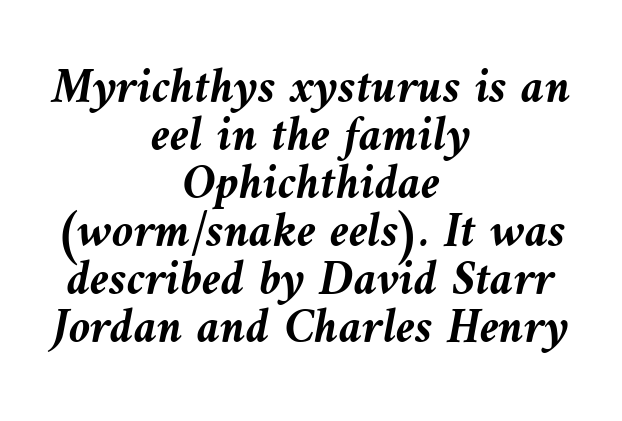
{"italic": "yes", "lean": "left", "slant_degrees": 10, "bold": "yes", "weight": "semibold", "width": "normal", "stroke_contrast": "medium", "x_height": "medium", "monospaced": "no", "underline": "no", "align": "center", "line_spacing": "tight", "line_spacing_ratio": 0.98, "letter_spacing": "normal", "letter_spacing_em": 0.0, "glyph_px": 49}
